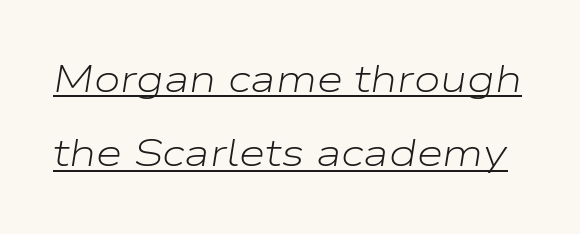
{"italic": "yes", "lean": "right", "slant_degrees": 9, "bold": "no", "weight": "light", "width": "wide", "stroke_contrast": "low", "x_height": "medium", "monospaced": "no", "underline": "yes", "line_spacing": "loose", "line_spacing_ratio": 1.96, "letter_spacing": "normal", "letter_spacing_em": 0.0, "glyph_px": 38}
